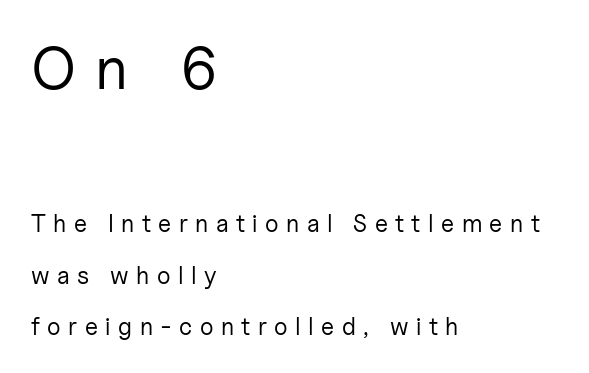
The image shows 60 px regular-weight sans-serif type, upright; set left-aligned, loose line spacing (2.15x), unusually wide letter spacing (+0.31 em), not underlined; the first (top) block is 2.5x larger; low stroke contrast and a medium x-height.
